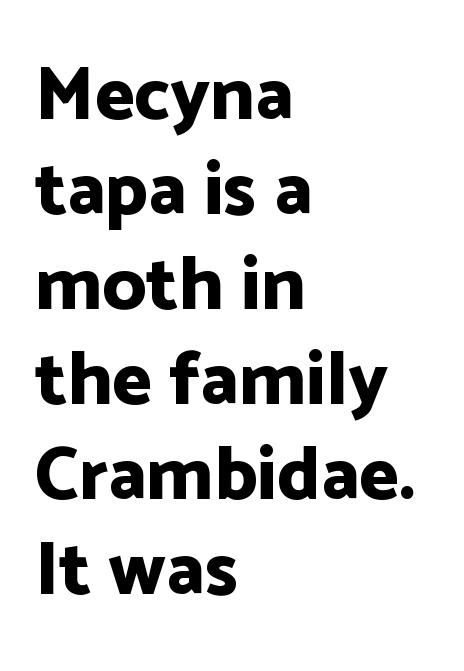
The image shows 76 px bold sans-serif type, upright; set left-aligned, normal line spacing (1.25x), normal letter spacing, not underlined; low stroke contrast and a medium x-height.
